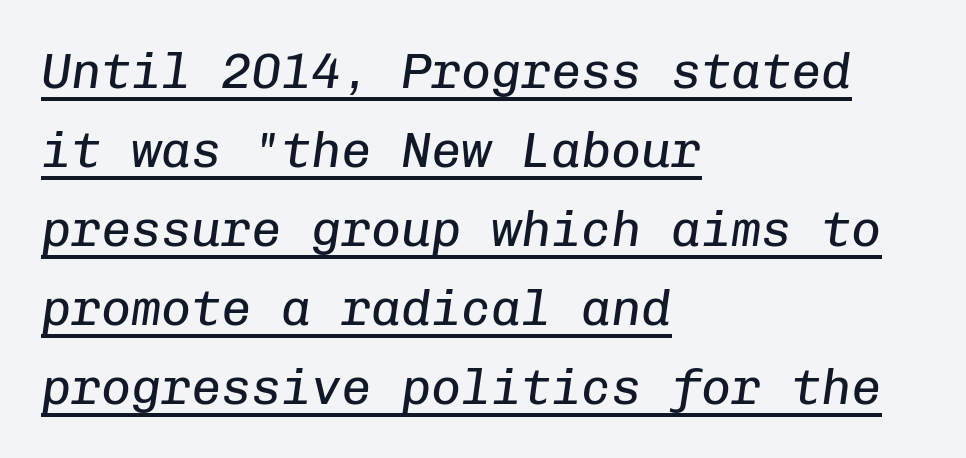
{"italic": "yes", "lean": "right", "slant_degrees": 8, "bold": "no", "weight": "regular", "width": "normal", "stroke_contrast": "low", "x_height": "medium", "monospaced": "yes", "underline": "yes", "align": "left", "line_spacing": "normal", "line_spacing_ratio": 1.58, "letter_spacing": "normal", "letter_spacing_em": 0.0, "glyph_px": 50}
